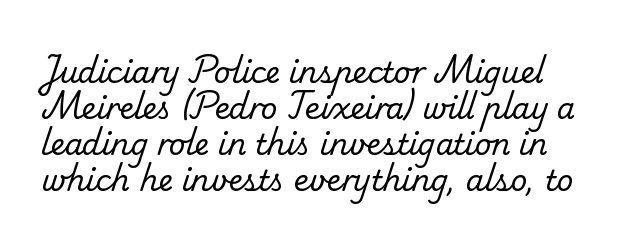
{"serif": "yes", "bold": "no", "weight": "regular", "width": "normal", "stroke_contrast": "low", "x_height": "small", "monospaced": "no", "underline": "no", "line_spacing_ratio": 1.24, "letter_spacing": "normal", "letter_spacing_em": 0.0, "glyph_px": 29}
